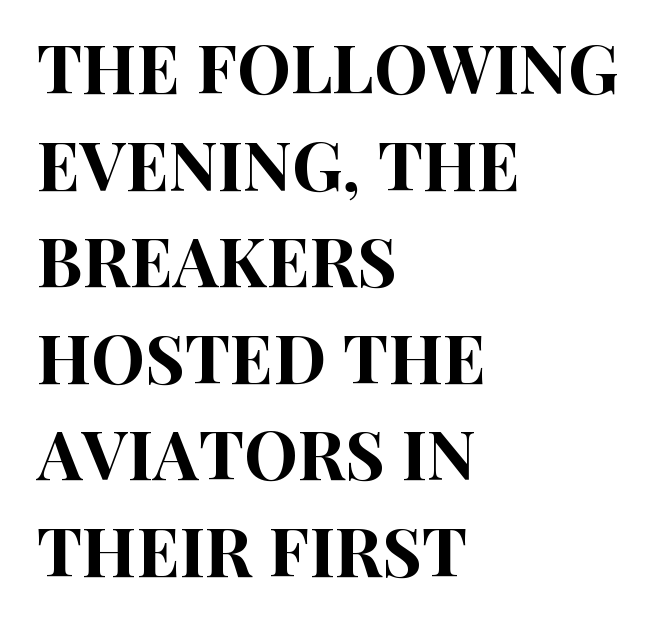
Q: Is the text italic (slanted)? A: No, it is upright.
Q: Is the typeface a serif or a sans-serif typeface? A: Sans-serif.
Q: Is the text underlined? A: No.
Q: How is the paragraph aligned? A: Left-aligned.
Q: Is the spacing between letters normal or unusually wide? A: Normal.
Q: Is the spacing between lines tight, normal or loose? A: Normal.
Q: Width (condensed, normal, or wide)? A: Condensed.
Q: Stroke contrast? A: High.
Q: x-height? A: Large.
Q: Monospaced? A: No.
